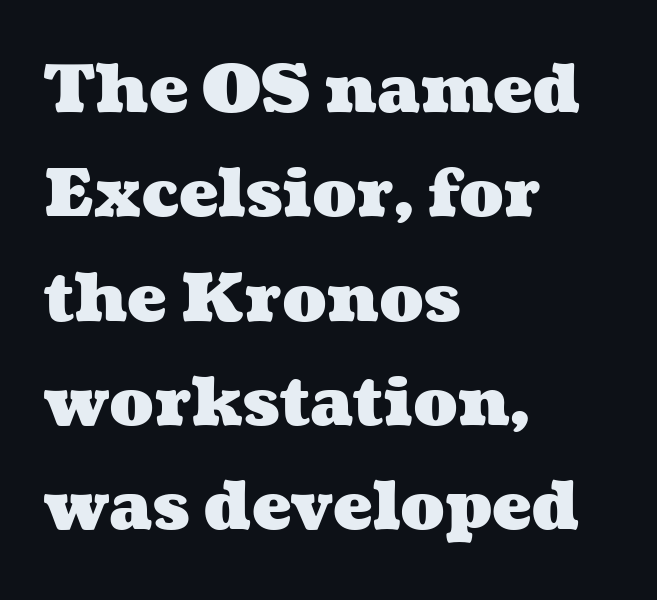
{"bold": "yes", "weight": "heavy", "width": "wide", "stroke_contrast": "medium", "x_height": "medium", "monospaced": "no", "underline": "no", "align": "left", "line_spacing": "normal", "line_spacing_ratio": 1.58, "letter_spacing": "normal", "letter_spacing_em": 0.0, "glyph_px": 66}
